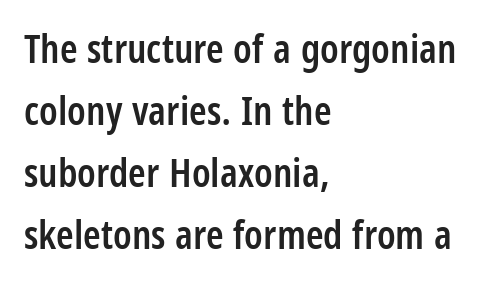
The foot of each line stays bare and open. The letters stand upright; this is a roman face. Does extra space separate the letters? No, they use regular spacing. The vertical gap from one line to the next is medium. The face used here is a sans, in the tradition of grotesques and geometrics. The font is running at a semibold setting, under full bold.
